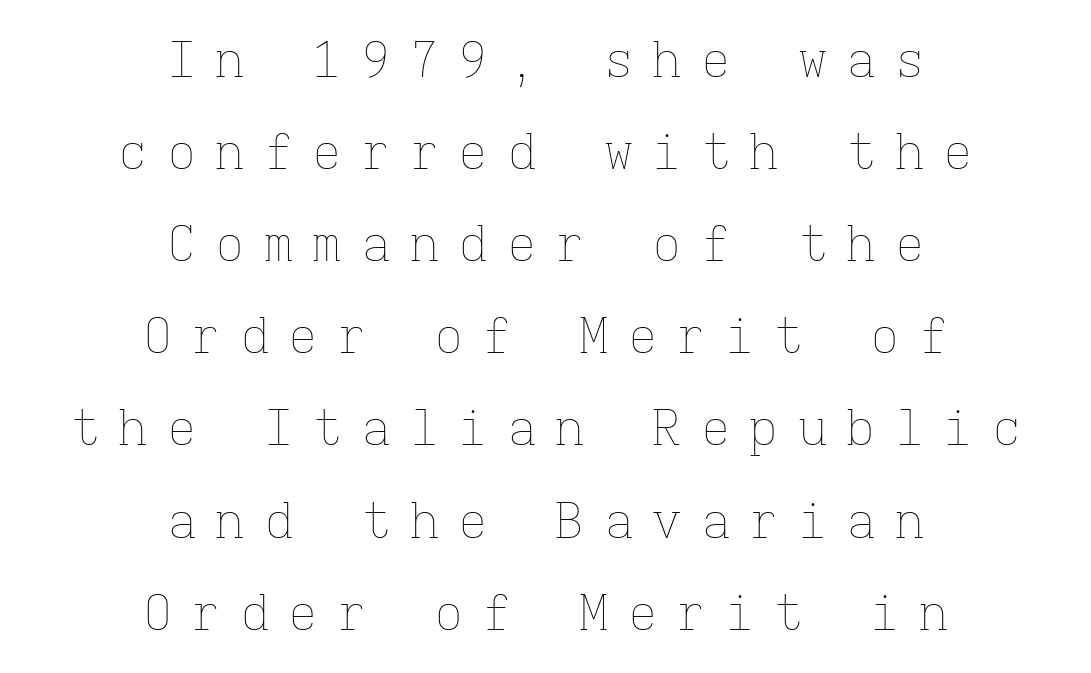
{"italic": "no", "bold": "no", "weight": "thin", "width": "normal", "stroke_contrast": "low", "x_height": "medium", "monospaced": "yes", "underline": "no", "align": "center", "line_spacing_ratio": 1.88, "letter_spacing": "wide", "letter_spacing_em": 0.39, "glyph_px": 49}
